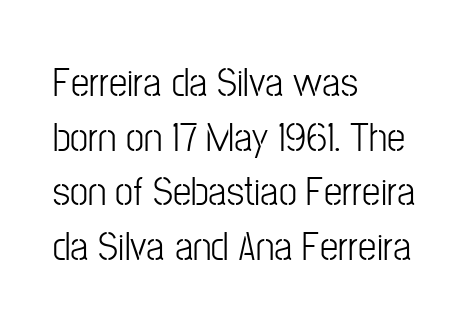
Q: Is the text bold? A: No.
Q: Is the text italic (slanted)? A: No, it is upright.
Q: Is the typeface a serif or a sans-serif typeface? A: Sans-serif.
Q: Is the text underlined? A: No.
Q: How is the paragraph aligned? A: Left-aligned.
Q: Is the spacing between letters normal or unusually wide? A: Normal.
Q: Is the spacing between lines tight, normal or loose? A: Normal.
Q: Width (condensed, normal, or wide)? A: Condensed.
Q: Stroke contrast? A: Low.
Q: x-height? A: Medium.
Q: Monospaced? A: No.
